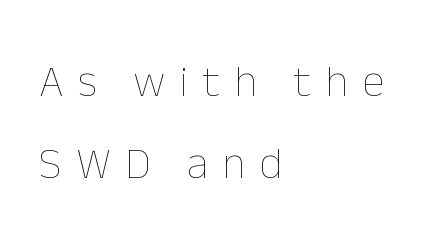
{"italic": "no", "bold": "no", "weight": "thin", "width": "normal", "stroke_contrast": "low", "x_height": "medium", "monospaced": "no", "underline": "no", "align": "left", "line_spacing_ratio": 1.83, "letter_spacing": "wide", "letter_spacing_em": 0.31, "glyph_px": 45}
